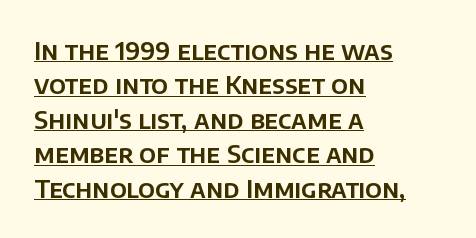
{"italic": "no", "underline": "yes", "align": "left", "line_spacing": "normal", "line_spacing_ratio": 1.38, "letter_spacing": "normal", "letter_spacing_em": 0.0, "glyph_px": 25}
